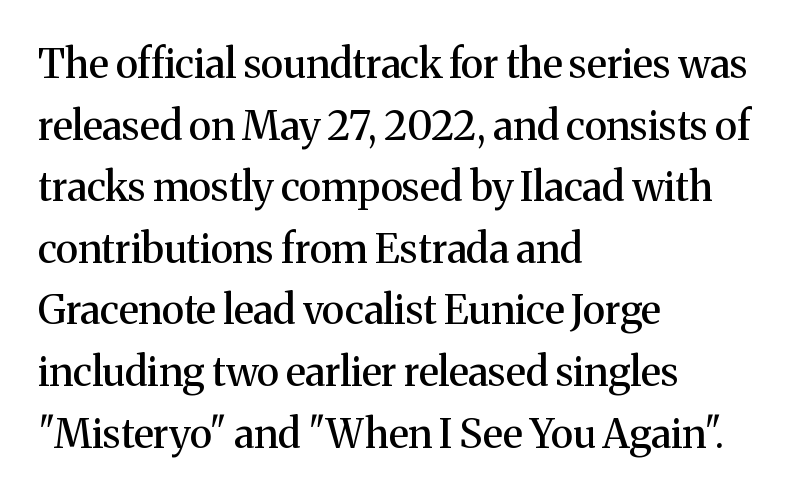
Q: Is the text italic (slanted)? A: No, it is upright.
Q: Is the typeface a serif or a sans-serif typeface? A: Serif.
Q: Is the text underlined? A: No.
Q: How is the paragraph aligned? A: Left-aligned.
Q: Is the spacing between letters normal or unusually wide? A: Normal.
Q: Is the spacing between lines tight, normal or loose? A: Normal.
Q: Width (condensed, normal, or wide)? A: Normal.
Q: Stroke contrast? A: Medium.
Q: x-height? A: Medium.
Q: Monospaced? A: No.
